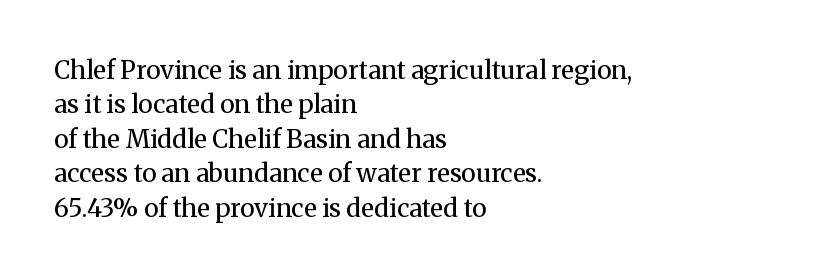
Spacing between characters is what you'd get straight out of the box. The passage shown is not underscored anywhere. The lines in this sample share a left origin and differ only in where they stop. The lines sit at an ordinary, default distance from one another. Is the type heavy? It reads as light-to-regular instead.
